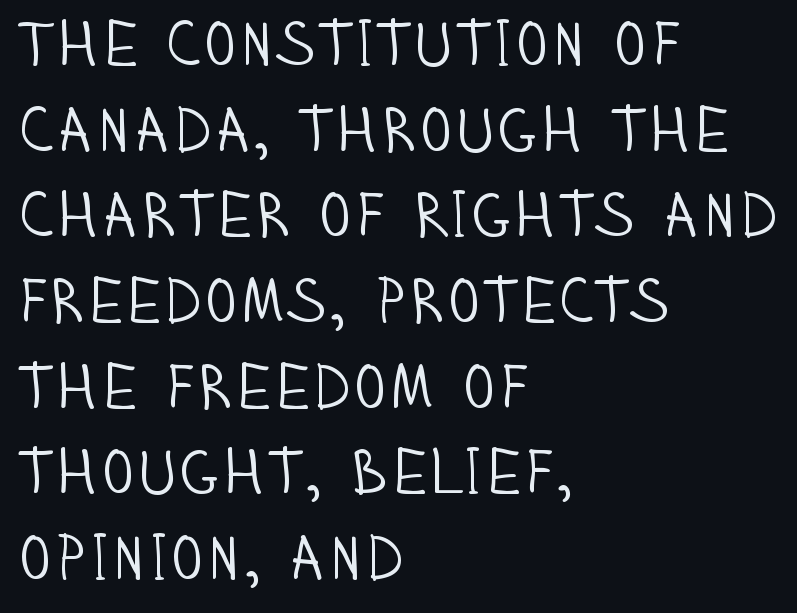
{"serif": "no", "italic": "no", "bold": "no", "weight": "light", "width": "condensed", "stroke_contrast": "low", "x_height": "large", "monospaced": "no", "underline": "no", "align": "left", "line_spacing": "normal", "line_spacing_ratio": 1.36, "letter_spacing": "normal", "letter_spacing_em": 0.0, "glyph_px": 63}
